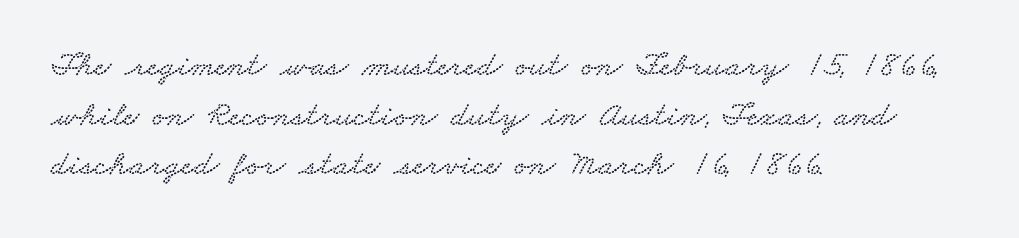
{"serif": "yes", "width": "wide", "stroke_contrast": "low", "x_height": "small", "monospaced": "no", "underline": "no", "align": "left", "line_spacing": "normal", "line_spacing_ratio": 1.42, "letter_spacing": "normal", "letter_spacing_em": 0.0, "glyph_px": 35}
